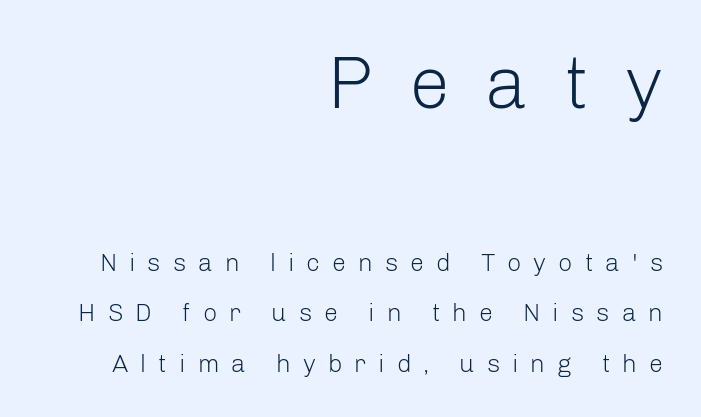
{"serif": "no", "italic": "no", "bold": "no", "weight": "light", "width": "normal", "stroke_contrast": "low", "x_height": "medium", "monospaced": "no", "underline": "no", "align": "right", "line_spacing": "loose", "line_spacing_ratio": 2.02, "letter_spacing": "wide", "letter_spacing_em": 0.48, "larger_block": "first", "size_ratio": 2.96, "glyph_px": 74}
